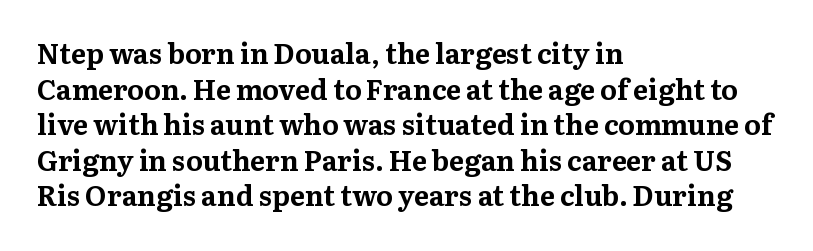
Q: Is the text bold? A: Yes.
Q: Is the text italic (slanted)? A: No, it is upright.
Q: Is the typeface a serif or a sans-serif typeface? A: Serif.
Q: Is the text underlined? A: No.
Q: How is the paragraph aligned? A: Left-aligned.
Q: Is the spacing between letters normal or unusually wide? A: Normal.
Q: Is the spacing between lines tight, normal or loose? A: Normal.
Q: Width (condensed, normal, or wide)? A: Normal.
Q: Stroke contrast? A: Medium.
Q: x-height? A: Medium.
Q: Monospaced? A: No.
